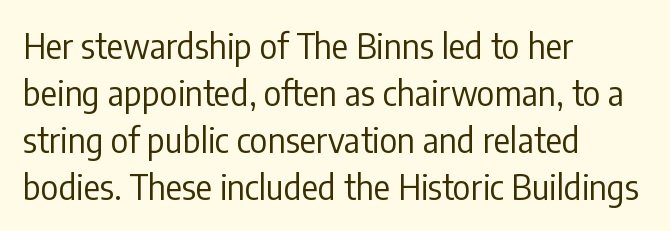
This block has exactly the height ordinary leading produces. The strokes carry an ordinary text weight at most. Each row of text sits above clean, open space. This sample has the flowing, uneven cadence of proportional lettering. When letters stand straight like this, we call the style roman or upright.
